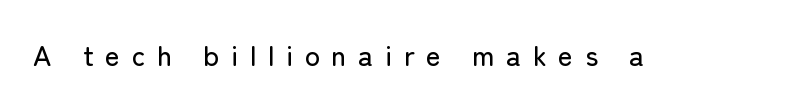
The image shows 28 px sans-serif type, upright; set unusually wide letter spacing (+0.42 em), not underlined; low stroke contrast and a medium x-height.
